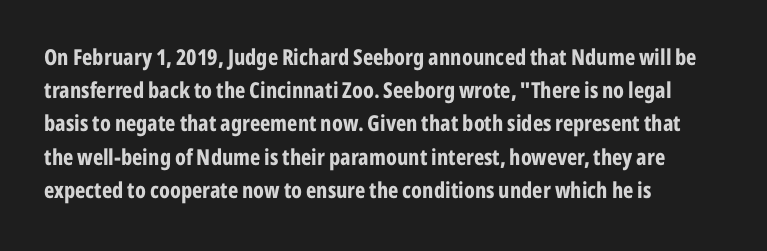
{"italic": "no", "bold": "yes", "underline": "no", "align": "left", "line_spacing": "normal", "line_spacing_ratio": 1.51, "letter_spacing": "normal", "letter_spacing_em": 0.0, "glyph_px": 22}
